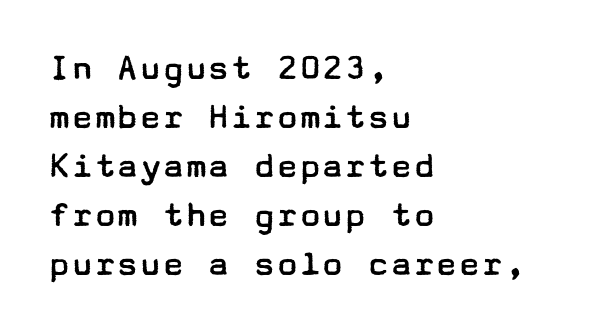
The image shows 38 px regular-weight, wide sans-serif type, upright; set left-aligned, normal line spacing (1.29x), normal letter spacing, not underlined; low stroke contrast and a medium x-height.
